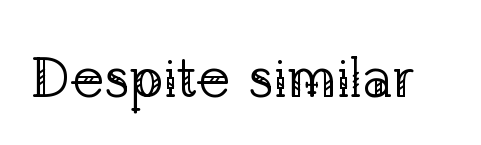
The letters stand straight up with perfectly vertical stems. Tracking value appears to be zero — textbook default spacing. Note the varied advance widths — an 'i' is clearly narrower than an 'm'. Each row of text sits above clean, open space. Examine the stroke ends and you'll spot serifs. Stroke mass is kept to a normal reading level or below.
